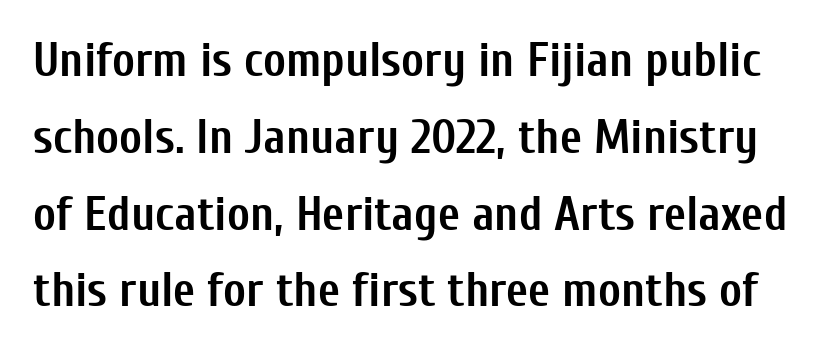
Q: Is the text bold? A: Yes.
Q: Is the text italic (slanted)? A: No, it is upright.
Q: Is the typeface a serif or a sans-serif typeface? A: Sans-serif.
Q: Is the text underlined? A: No.
Q: Is the spacing between letters normal or unusually wide? A: Normal.
Q: Is the spacing between lines tight, normal or loose? A: Normal.
Q: Width (condensed, normal, or wide)? A: Condensed.
Q: Stroke contrast? A: Low.
Q: x-height? A: Medium.
Q: Monospaced? A: No.
